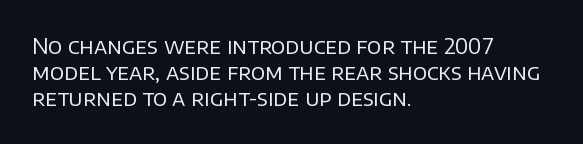
Q: Is the text bold? A: No.
Q: Is the text italic (slanted)? A: No, it is upright.
Q: Is the text underlined? A: No.
Q: How is the paragraph aligned? A: Left-aligned.
Q: Is the spacing between letters normal or unusually wide? A: Normal.
Q: Is the spacing between lines tight, normal or loose? A: Normal.
